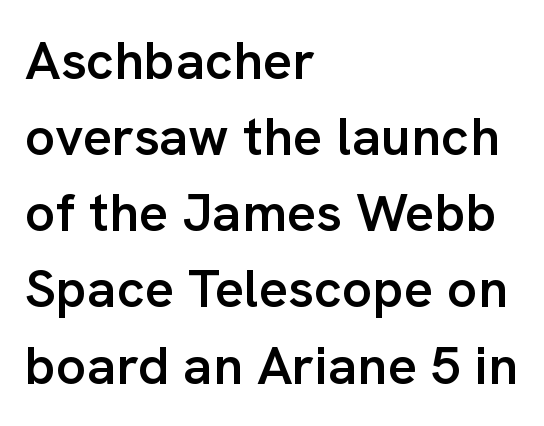
{"serif": "no", "italic": "no", "bold": "semi", "weight": "semibold", "width": "normal", "stroke_contrast": "low", "x_height": "medium", "monospaced": "no", "underline": "no", "align": "left", "line_spacing": "normal", "line_spacing_ratio": 1.41, "letter_spacing": "normal", "letter_spacing_em": 0.0, "glyph_px": 54}
